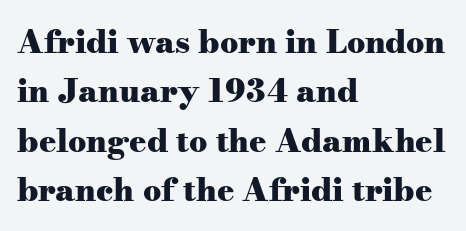
The image shows 32 px heavy, wide serif type, upright; set left-aligned, normal line spacing (1.54x), normal letter spacing, not underlined; medium stroke contrast and a small x-height.
